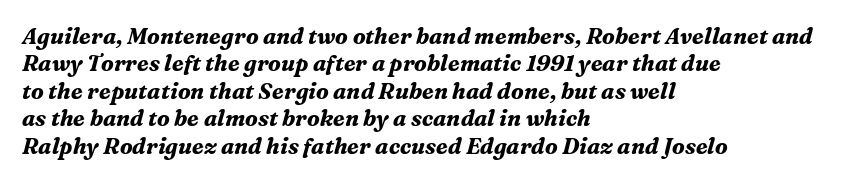
{"italic": "yes", "lean": "right", "slant_degrees": 16, "bold": "yes", "underline": "no", "align": "left", "line_spacing": "normal", "line_spacing_ratio": 1.25, "letter_spacing": "normal", "letter_spacing_em": 0.0, "glyph_px": 22}
